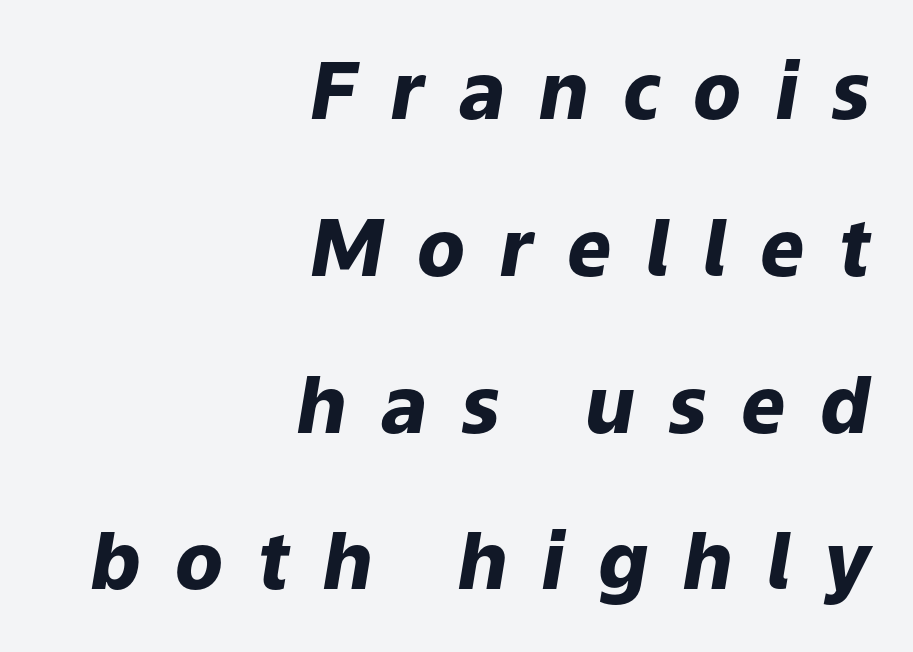
{"italic": "yes", "lean": "right", "slant_degrees": 9, "bold": "yes", "weight": "heavy", "width": "normal", "stroke_contrast": "low", "x_height": "medium", "monospaced": "no", "underline": "no", "align": "right", "line_spacing": "loose", "line_spacing_ratio": 2.01, "letter_spacing": "wide", "letter_spacing_em": 0.44, "glyph_px": 78}
